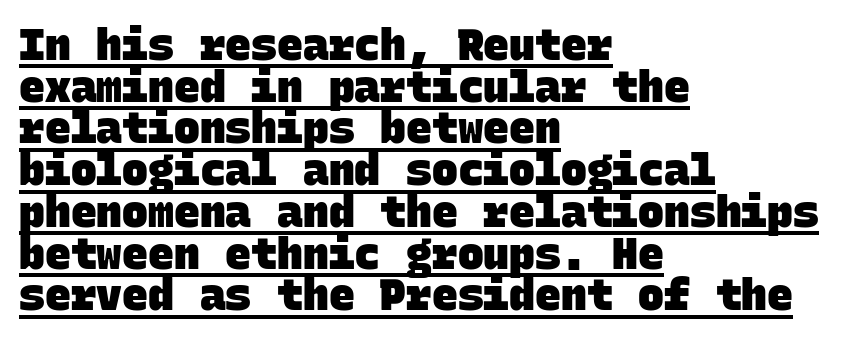
{"serif": "no", "bold": "yes", "weight": "heavy", "width": "normal", "stroke_contrast": "low", "x_height": "large", "monospaced": "yes", "underline": "yes", "align": "left", "line_spacing": "tight", "line_spacing_ratio": 0.97, "letter_spacing": "normal", "letter_spacing_em": 0.0, "glyph_px": 43}
